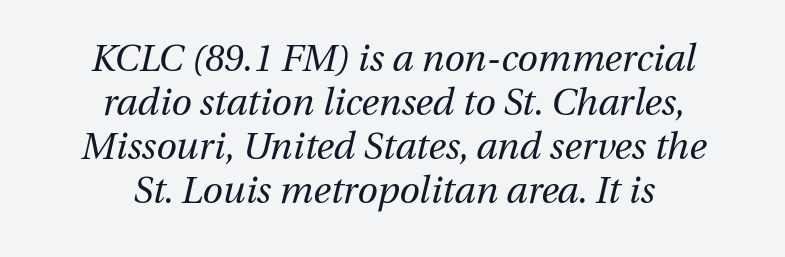
The type is set solid horizontally, with unmodified tracking. The passage shown is not bold in any degree. Reading down the block, each line starts at a different indent, mirrored at its end. The passage shown leans; its letterforms are oblique. You could not count columns in this text — the font is proportionally spaced. Underline: absent.
